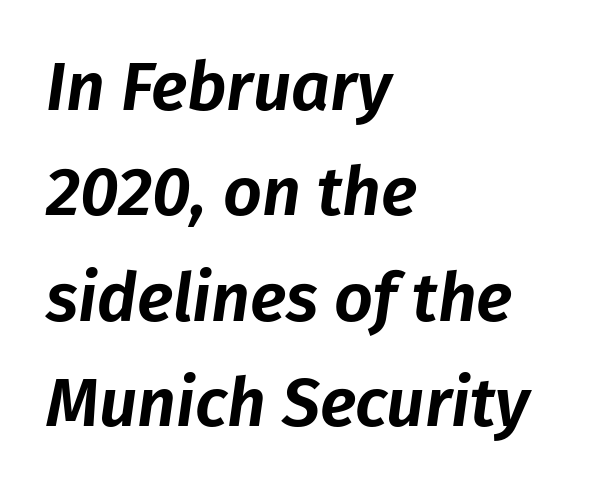
The image shows 68 px text type, italic (leaning right); set left-aligned, normal line spacing (1.55x), normal letter spacing, not underlined; low stroke contrast and a medium x-height.
